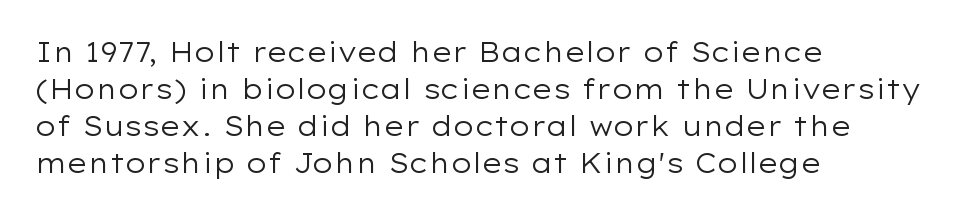
Reading down the block, your eye returns to a fixed left position each line. Tall strokes in this sample are plumb rather than angled. The rendering uses a moderate line-height, typical for paragraphs. This is not heavy type; no bold has been used. Any mark beneath the type? The region is blank. Each word holds together tightly as a unit, with standard inter-letter gaps.
